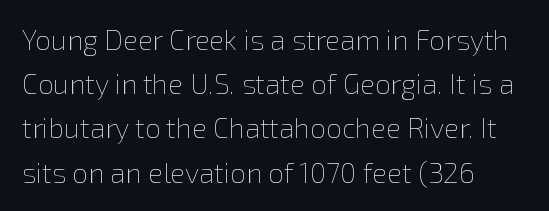
{"italic": "no", "bold": "no", "weight": "thin", "width": "normal", "stroke_contrast": "low", "x_height": "medium", "monospaced": "no", "underline": "no", "align": "left", "line_spacing": "normal", "line_spacing_ratio": 1.58, "letter_spacing": "normal", "letter_spacing_em": 0.0, "glyph_px": 28}
